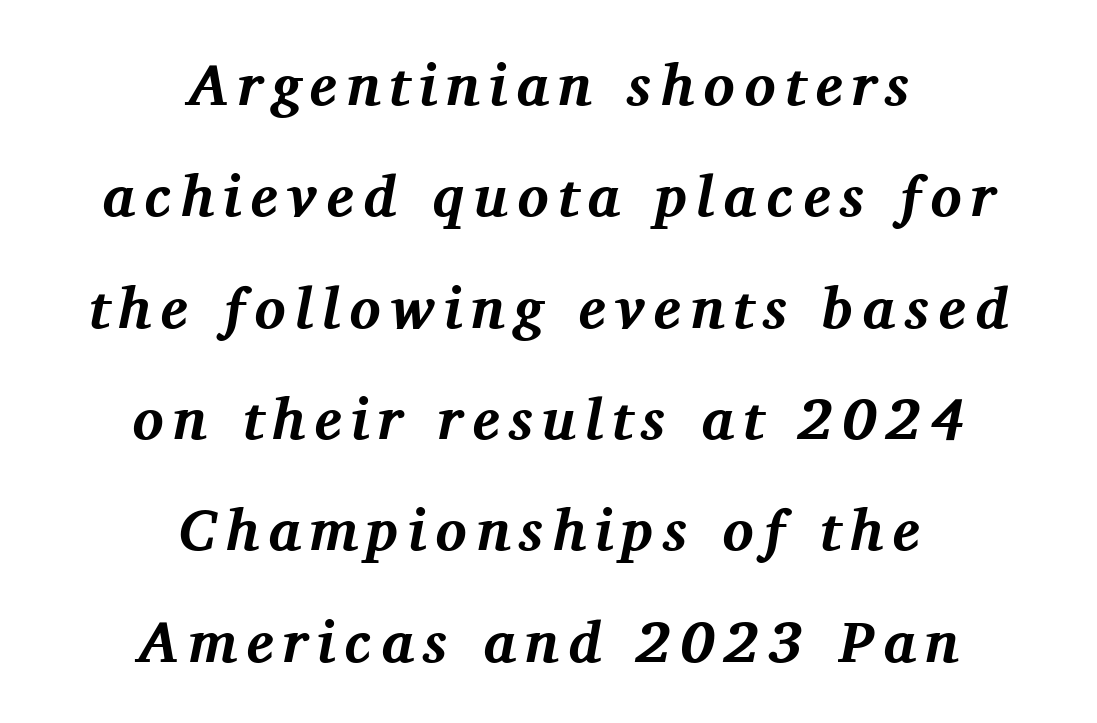
The image shows 58 px bold serif type, italic (leaning right); set centered, loose line spacing (1.92x), not underlined; medium stroke contrast and a medium x-height.
